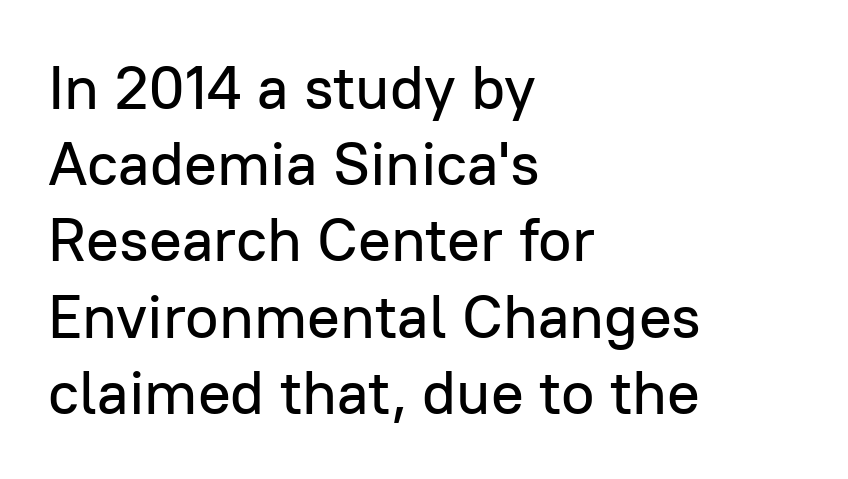
Just letters on the line, the space beneath them empty. A normal amount of white space separates one row of letters from the next. The paragraph has a hard left edge and a soft right edge. The type sits square on the baseline with zero lean. These lines are composed in type without serifs. The rendering uses natural spacing where letterforms have individual widths.
